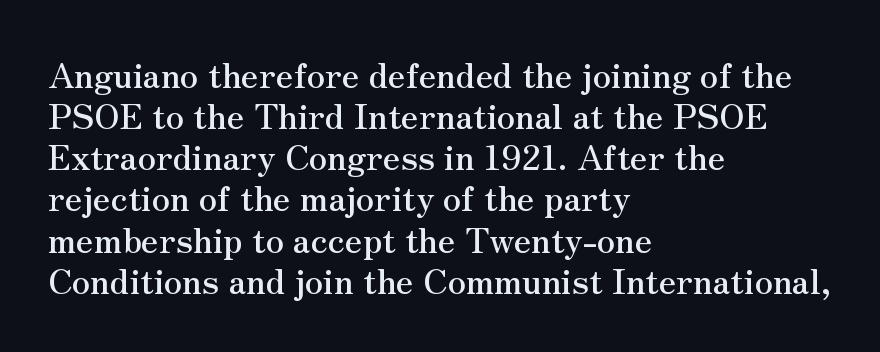
{"serif": "yes", "italic": "no", "width": "normal", "stroke_contrast": "medium", "x_height": "small", "monospaced": "no", "underline": "no", "align": "left", "line_spacing_ratio": 1.21, "letter_spacing": "normal", "letter_spacing_em": 0.0, "glyph_px": 34}
